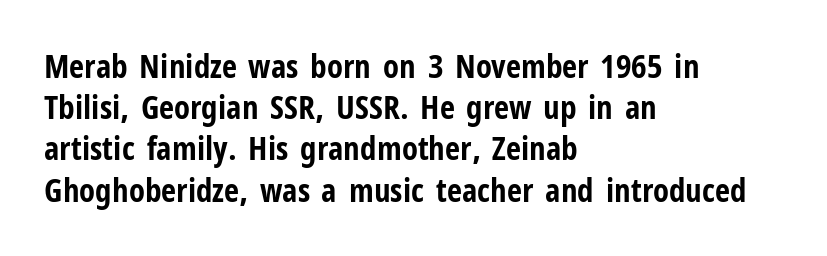
Horizontal bands of white between lines are of average thickness. Is there any slant? The stems are plumb. Inter-character spacing is left at the font's built-in metrics. Where is the straight margin? On the left.
